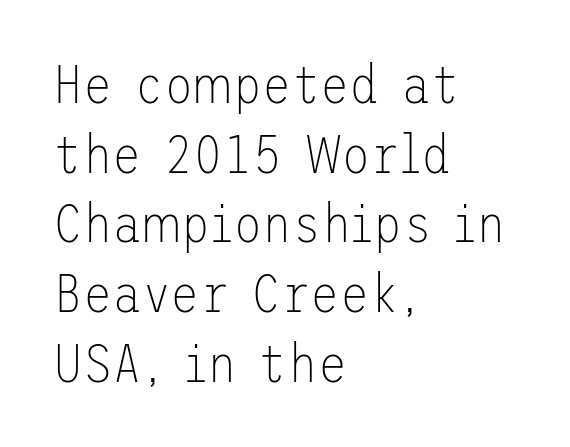
The image shows 54 px thin sans-serif type, upright; set left-aligned, normal line spacing (1.29x), normal letter spacing, not underlined; low stroke contrast and a medium x-height.
